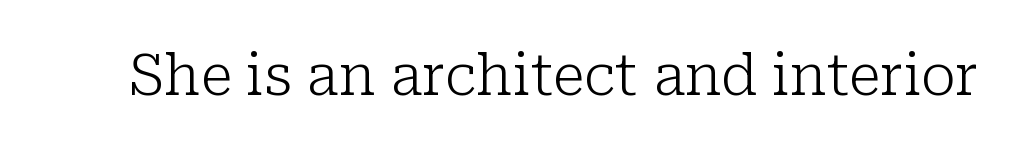
{"serif": "yes", "italic": "no", "bold": "no", "weight": "light", "width": "normal", "stroke_contrast": "low", "x_height": "medium", "monospaced": "no", "underline": "no", "letter_spacing": "normal", "letter_spacing_em": 0.0, "glyph_px": 56}
